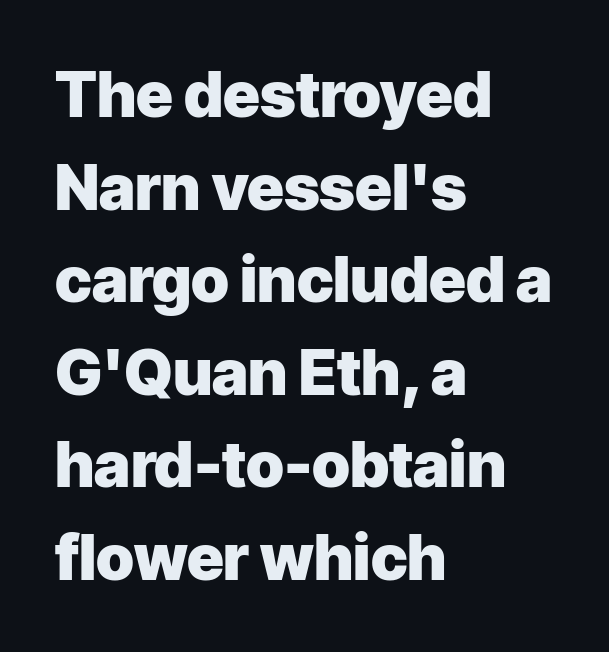
The image shows 63 px heavy sans-serif type, upright; set left-aligned, normal line spacing (1.47x), normal letter spacing, not underlined; low stroke contrast and a medium x-height.
